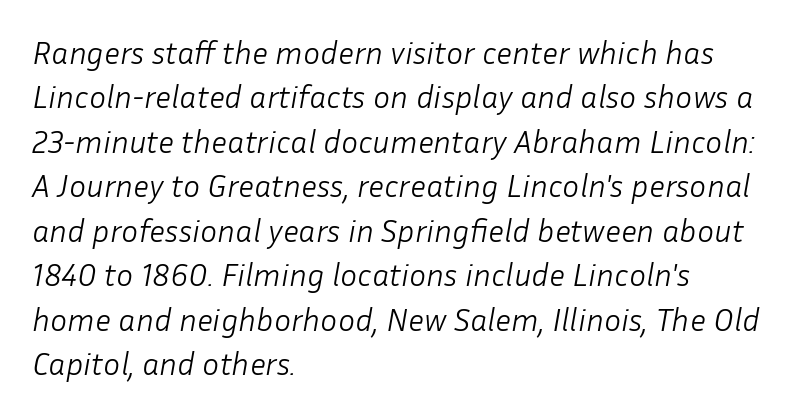
The line-height multiplier appears to be the usual default. Bold? No — there's no thickening of the strokes. Italic: yes, the glyphs are oblique. A student would call this left alignment; a typographer would say flush left, rag right. The baseline area is clear. These lines are rendered in a variable-pitch font.
